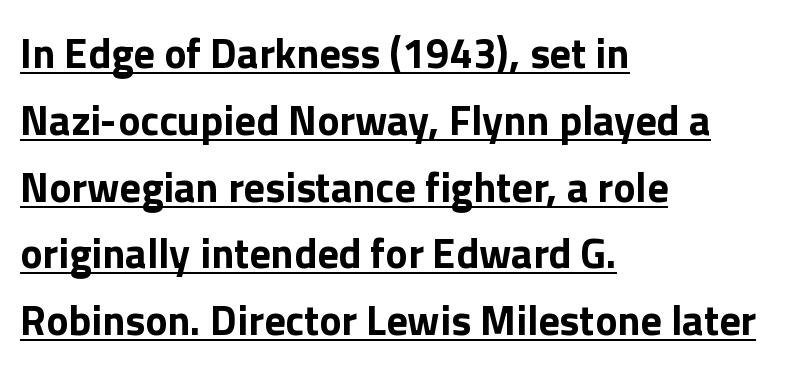
The image shows 42 px bold sans-serif type, upright; set left-aligned, normal line spacing (1.59x), normal letter spacing, underlined; a medium x-height.
